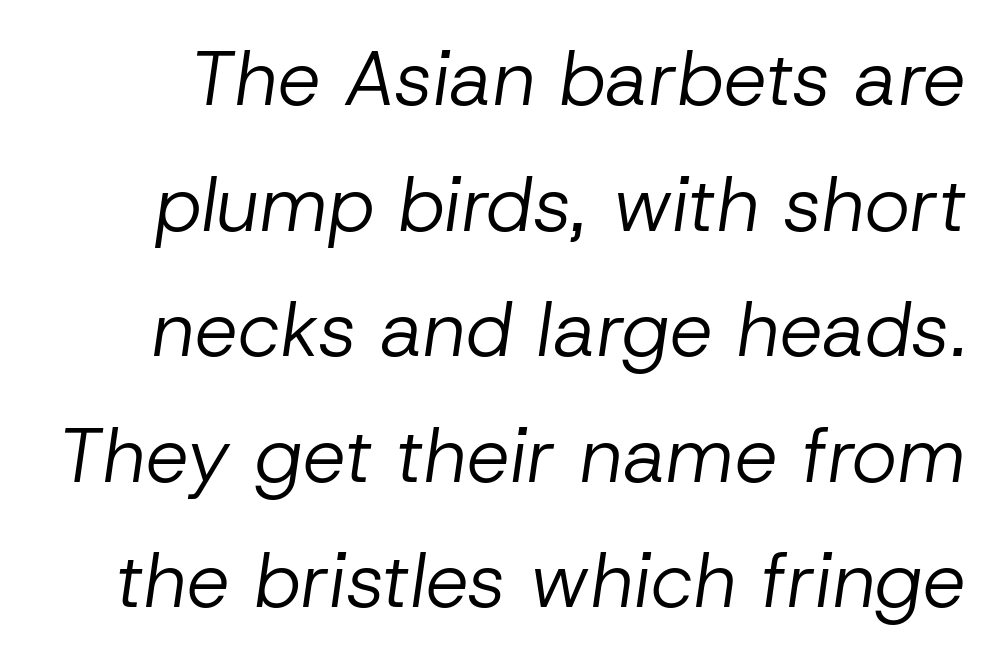
The image shows 77 px regular-weight type, italic (leaning right); set normal line spacing (1.63x), normal letter spacing, not underlined; low stroke contrast and a medium x-height.
